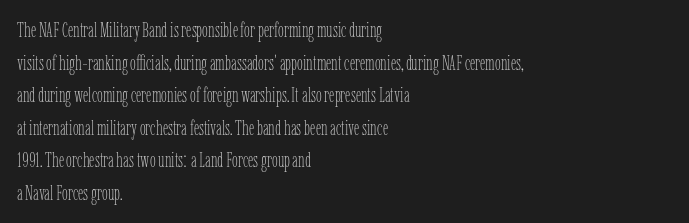
The image shows 21 px text type, upright; set left-aligned, normal line spacing (1.55x), normal letter spacing, not underlined.
